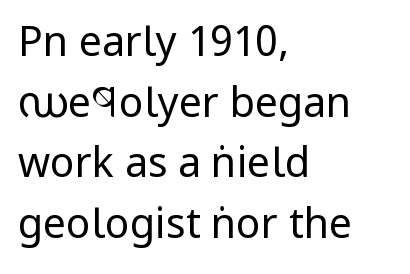
Type style note: lacks serifs. Here the glyphs are tracked normally, forming tight word shapes. The letters stand upright; this is a roman face. Bare-footed words on every line.
